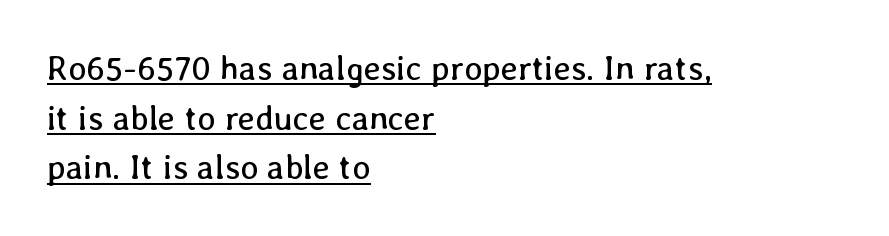
Q: Is the text bold? A: No.
Q: Is the text italic (slanted)? A: No, it is upright.
Q: Is the text underlined? A: Yes.
Q: How is the paragraph aligned? A: Left-aligned.
Q: Is the spacing between letters normal or unusually wide? A: Normal.
Q: Is the spacing between lines tight, normal or loose? A: Normal.
Q: Width (condensed, normal, or wide)? A: Normal.
Q: Stroke contrast? A: Low.
Q: x-height? A: Medium.
Q: Monospaced? A: No.
